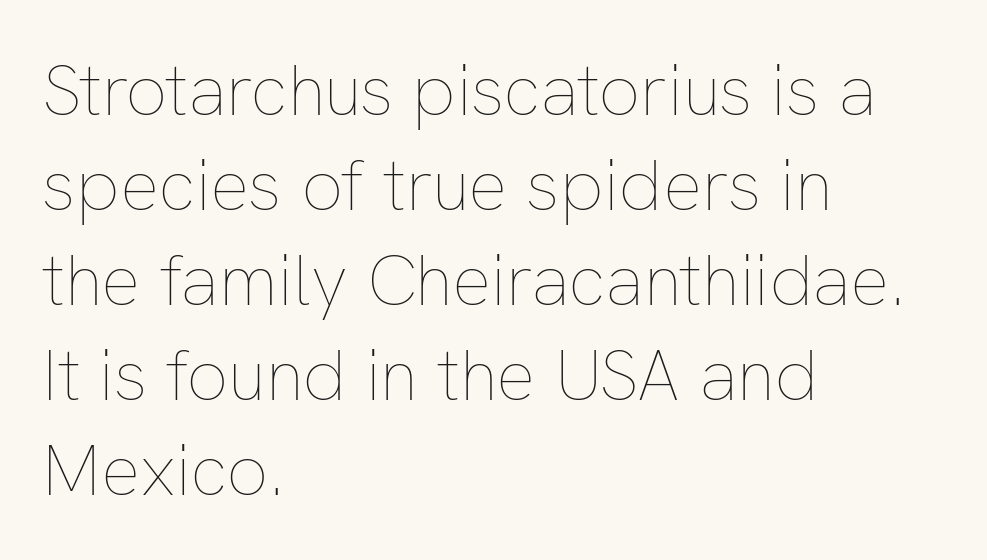
Letters have the restrained weight of plain body copy at most. Unlike italic type, these characters show no tilt at all. Whoever set this chose a conventional vertical rhythm. Is the block centered? No — it sits flush against the left margin. Unmarked baselines from the first word to the last. Proportional: the letters do not fall into vertical columns.
